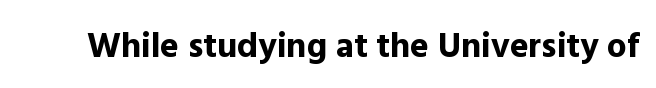
{"serif": "no", "italic": "no", "bold": "yes", "weight": "bold", "width": "normal", "x_height": "medium", "monospaced": "no", "underline": "no", "letter_spacing": "normal", "letter_spacing_em": 0.0, "glyph_px": 35}
